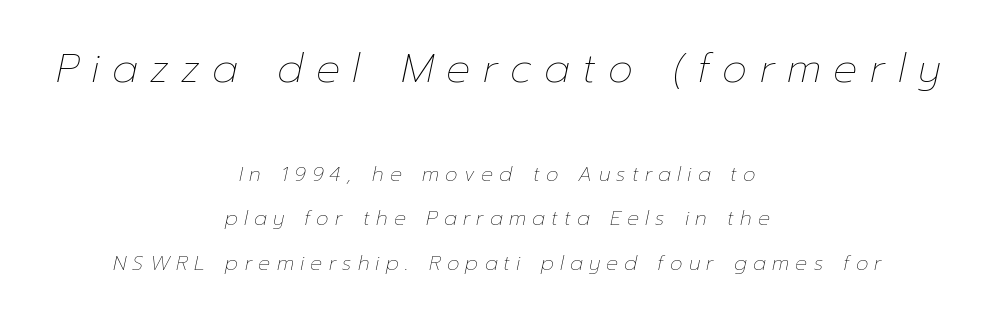
{"italic": "yes", "lean": "right", "slant_degrees": 12, "bold": "no", "weight": "thin", "width": "normal", "stroke_contrast": "low", "x_height": "medium", "monospaced": "no", "underline": "no", "align": "center", "line_spacing": "loose", "line_spacing_ratio": 2.22, "letter_spacing": "wide", "letter_spacing_em": 0.31, "larger_block": "first", "size_ratio": 2.0, "glyph_px": 40}
